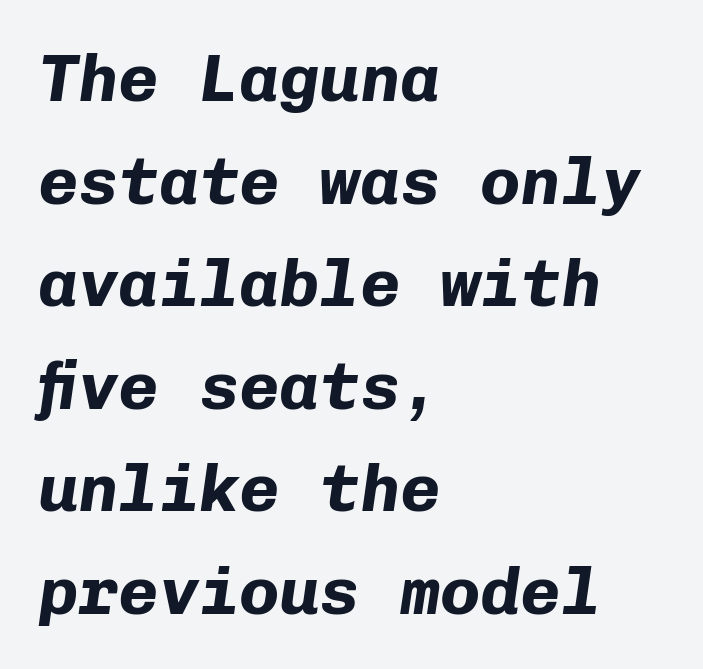
The image shows 67 px bold type, italic (leaning right), monospaced; set left-aligned, normal line spacing (1.53x), normal letter spacing, not underlined; low stroke contrast and a medium x-height.
